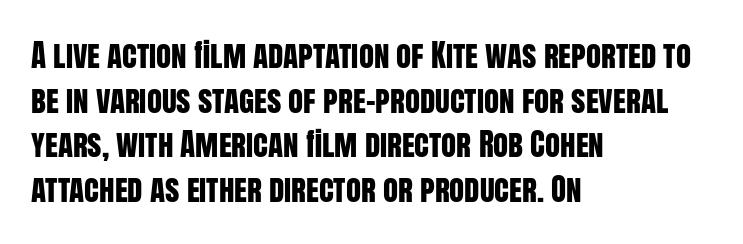
The image shows 31 px condensed sans-serif type, upright; set left-aligned, normal line spacing (1.44x), normal letter spacing, not underlined; low stroke contrast and a large x-height.
